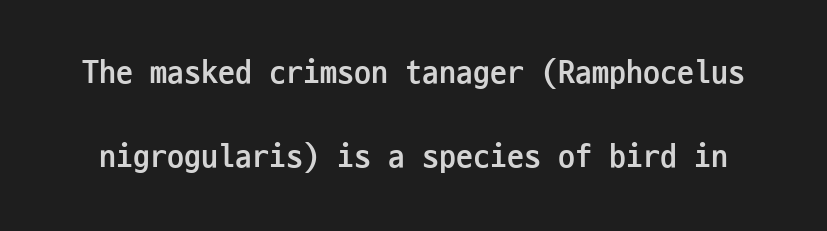
{"serif": "no", "italic": "no", "bold": "yes", "weight": "semibold", "width": "condensed", "stroke_contrast": "low", "x_height": "medium", "monospaced": "yes", "underline": "no", "line_spacing": "loose", "line_spacing_ratio": 2.46, "letter_spacing": "normal", "letter_spacing_em": 0.0, "glyph_px": 34}
